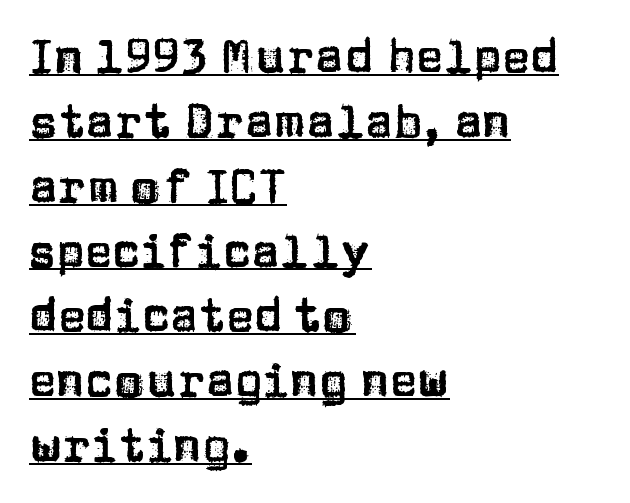
The image shows 47 px sans-serif type, upright; set left-aligned, normal line spacing (1.38x), normal letter spacing, underlined; low stroke contrast and a large x-height.
